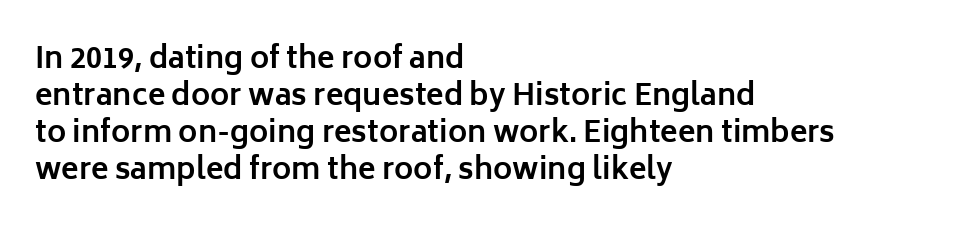
Words appear dense and cohesive because spacing is normal. The rendering anchors every line to the left-hand side. Typographically, this falls in the sans-serif category. Lines of text with bare space underneath. When letters stand straight like this, we call the style roman or upright. Students, observe: this is what conventionally led text looks like.
